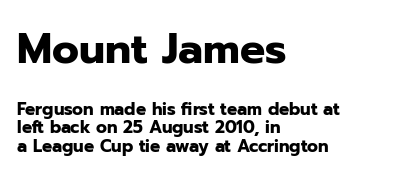
{"serif": "no", "italic": "no", "bold": "yes", "weight": "heavy", "width": "normal", "stroke_contrast": "low", "x_height": "medium", "monospaced": "no", "underline": "no", "align": "left", "line_spacing": "tight", "line_spacing_ratio": 1.08, "letter_spacing": "normal", "letter_spacing_em": 0.0, "larger_block": "first", "size_ratio": 2.47, "glyph_px": 42}
